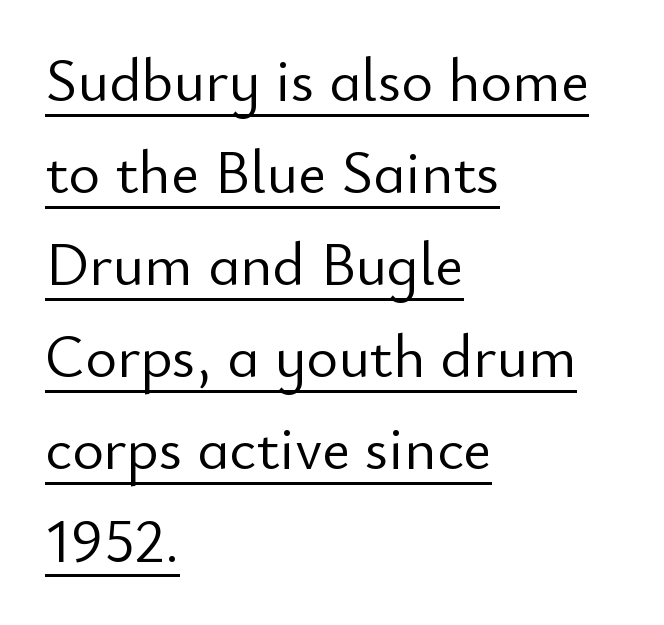
Inter-character spacing is left at the font's built-in metrics. Stem width sits at or under what a default text font uses. Each letter's strokes conclude bluntly, with no projecting serifs. Every stem runs plumb, perpendicular to the baseline.
